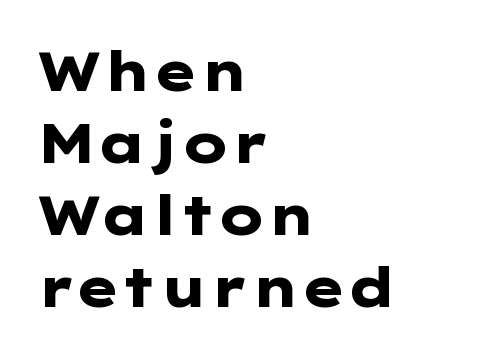
Q: Is the text bold? A: Yes.
Q: Is the text italic (slanted)? A: No, it is upright.
Q: Is the typeface a serif or a sans-serif typeface? A: Sans-serif.
Q: Is the text underlined? A: No.
Q: How is the paragraph aligned? A: Left-aligned.
Q: Is the spacing between letters normal or unusually wide? A: Normal.
Q: Is the spacing between lines tight, normal or loose? A: Normal.
Q: Width (condensed, normal, or wide)? A: Wide.
Q: Stroke contrast? A: Low.
Q: x-height? A: Medium.
